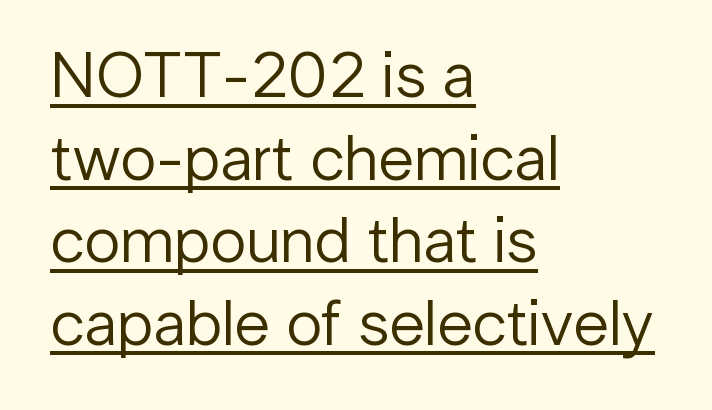
Students, note that the glyphs here touch the page at normal intervals. The vertical gap from one line to the next is medium. This is not heavy type; no bold has been used. The paragraph shown leans on its left margin. You can tell from the bare stems that sans-serif type was used.
